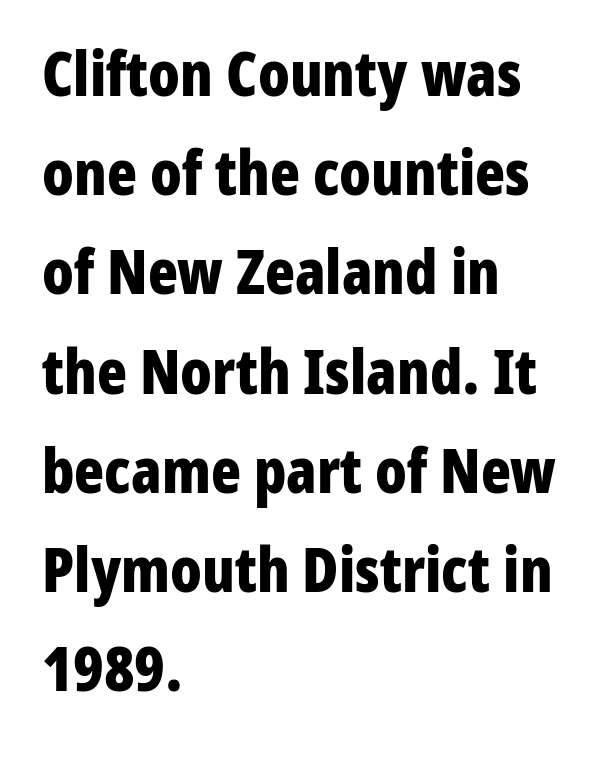
{"serif": "no", "italic": "no", "bold": "yes", "weight": "bold", "width": "condensed", "stroke_contrast": "low", "x_height": "medium", "monospaced": "no", "underline": "no", "align": "left", "line_spacing": "normal", "line_spacing_ratio": 1.6, "letter_spacing": "normal", "letter_spacing_em": 0.0, "glyph_px": 62}
